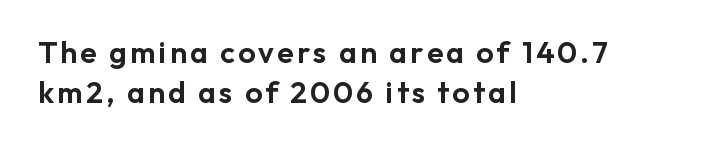
Q: Is the text italic (slanted)? A: No, it is upright.
Q: Is the typeface a serif or a sans-serif typeface? A: Sans-serif.
Q: Is the text underlined? A: No.
Q: How is the paragraph aligned? A: Left-aligned.
Q: Is the spacing between lines tight, normal or loose? A: Normal.
Q: Width (condensed, normal, or wide)? A: Normal.
Q: Stroke contrast? A: Low.
Q: x-height? A: Medium.
Q: Monospaced? A: No.
